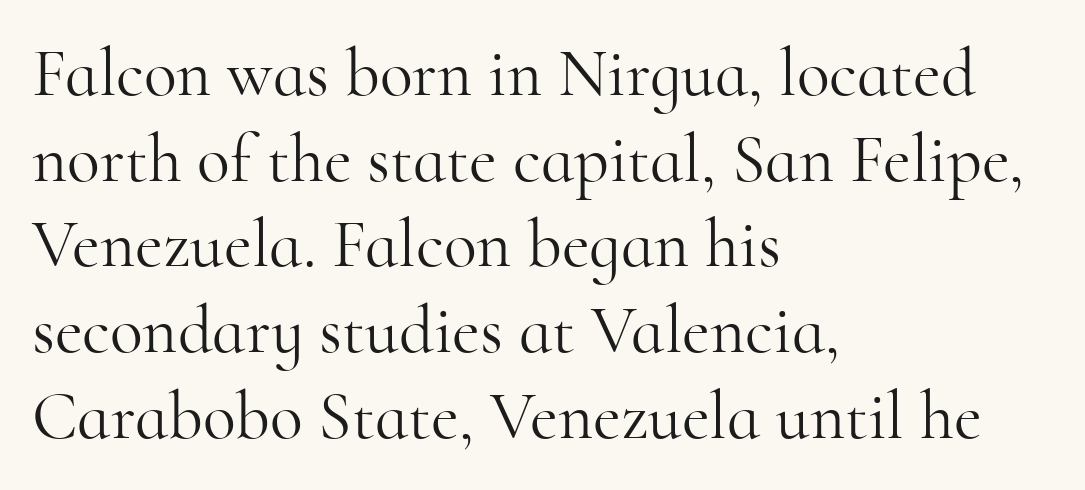
Q: Is the text bold? A: No.
Q: Is the text italic (slanted)? A: No, it is upright.
Q: Is the typeface a serif or a sans-serif typeface? A: Serif.
Q: Is the text underlined? A: No.
Q: How is the paragraph aligned? A: Left-aligned.
Q: Is the spacing between letters normal or unusually wide? A: Normal.
Q: Is the spacing between lines tight, normal or loose? A: Normal.
Q: Width (condensed, normal, or wide)? A: Normal.
Q: Stroke contrast? A: High.
Q: x-height? A: Small.
Q: Monospaced? A: No.
